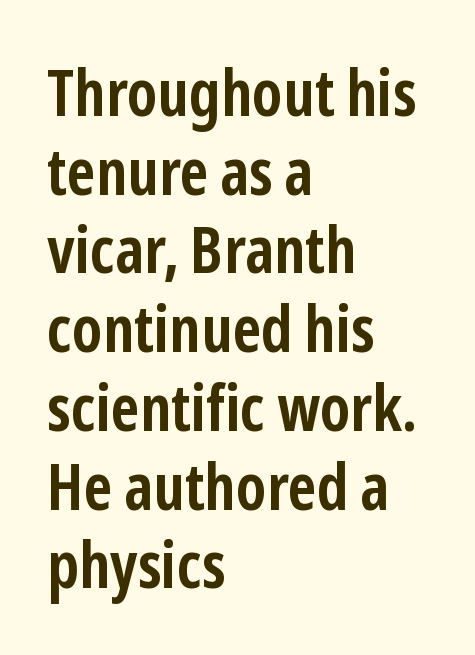
The image shows 64 px semibold, condensed sans-serif type, upright; set left-aligned, line spacing 1.23x, normal letter spacing, not underlined; low stroke contrast and a medium x-height.
